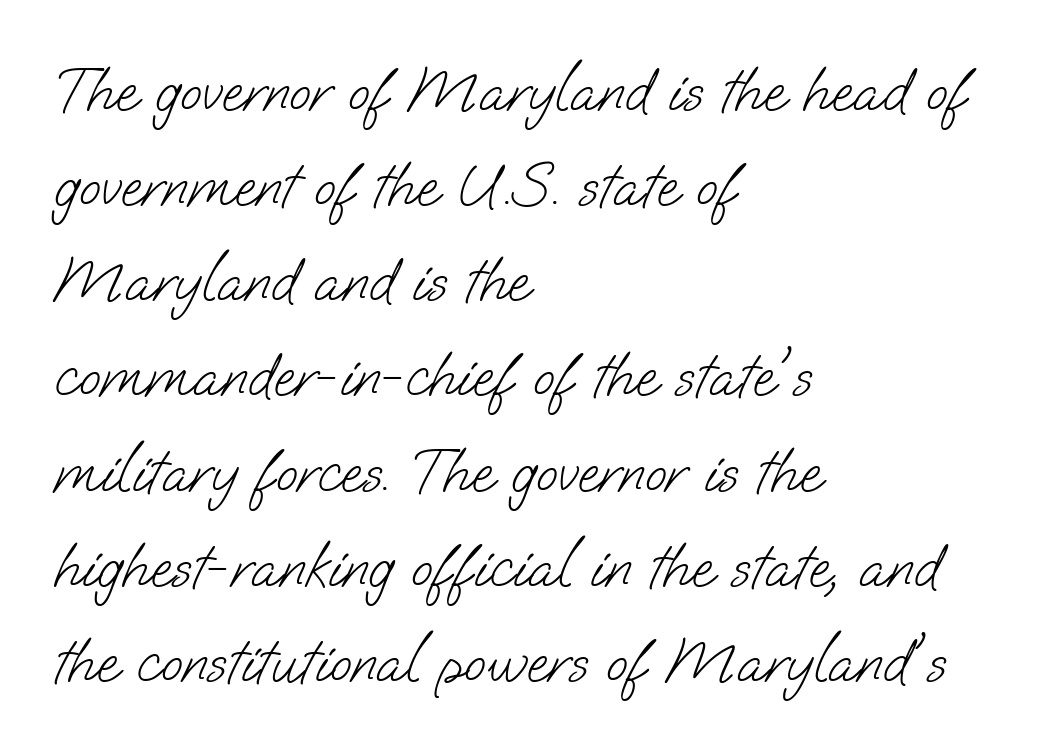
The image shows 63 px light sans-serif type; set left-aligned, normal line spacing (1.51x), normal letter spacing, not underlined; low stroke contrast and a small x-height.
